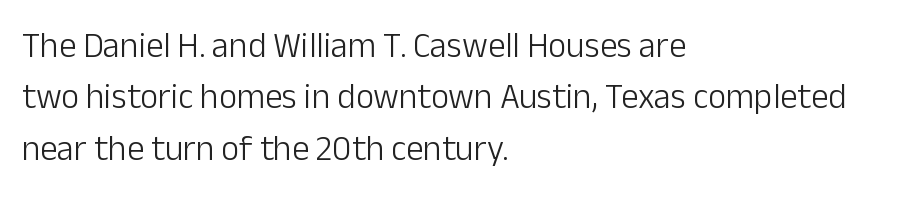
Q: Is the text bold? A: No.
Q: Is the text italic (slanted)? A: No, it is upright.
Q: Is the typeface a serif or a sans-serif typeface? A: Sans-serif.
Q: Is the text underlined? A: No.
Q: How is the paragraph aligned? A: Left-aligned.
Q: Is the spacing between letters normal or unusually wide? A: Normal.
Q: Is the spacing between lines tight, normal or loose? A: Normal.
Q: Width (condensed, normal, or wide)? A: Normal.
Q: Stroke contrast? A: Low.
Q: x-height? A: Medium.
Q: Monospaced? A: No.
